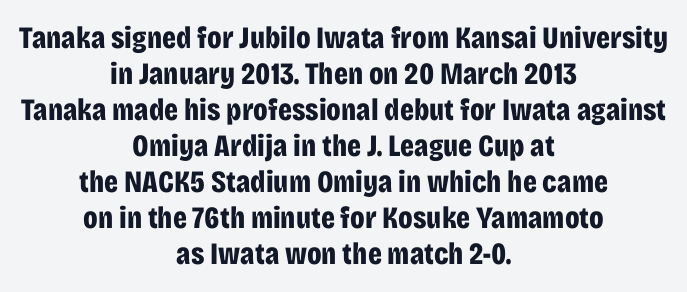
Q: Is the text bold? A: Yes.
Q: Is the text italic (slanted)? A: No, it is upright.
Q: Is the typeface a serif or a sans-serif typeface? A: Sans-serif.
Q: Is the text underlined? A: No.
Q: How is the paragraph aligned? A: Centered.
Q: Is the spacing between letters normal or unusually wide? A: Normal.
Q: Width (condensed, normal, or wide)? A: Condensed.
Q: Stroke contrast? A: Low.
Q: x-height? A: Large.
Q: Monospaced? A: No.
